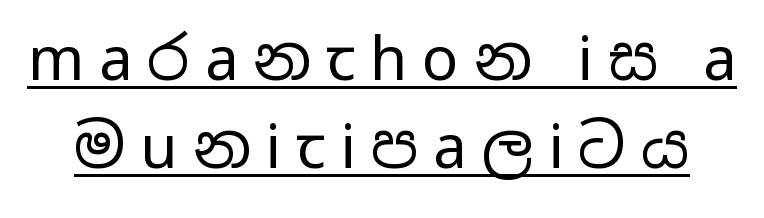
The image shows 60 px regular-weight, wide sans-serif type, upright; set normal line spacing (1.47x), unusually wide letter spacing (+0.25 em), underlined; low stroke contrast and a medium x-height.
